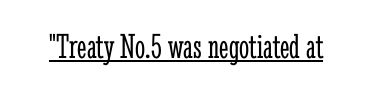
This sample uses plain, unmodified letter spacing. Compared with a typical body face, this is equally light or lighter still. Notice how a bar underscores the lettering throughout. The rendering shows small feet on the letterforms — a serif design.
